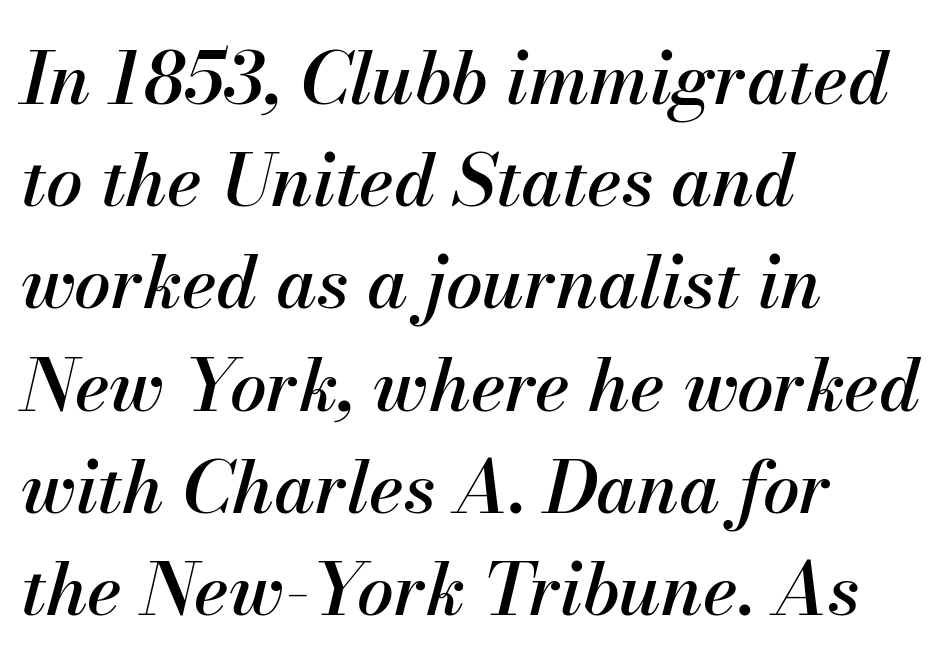
{"italic": "yes", "lean": "right", "slant_degrees": 13, "width": "normal", "stroke_contrast": "medium", "x_height": "small", "monospaced": "no", "underline": "no", "align": "left", "line_spacing": "normal", "line_spacing_ratio": 1.4, "letter_spacing": "normal", "letter_spacing_em": 0.0, "glyph_px": 73}
